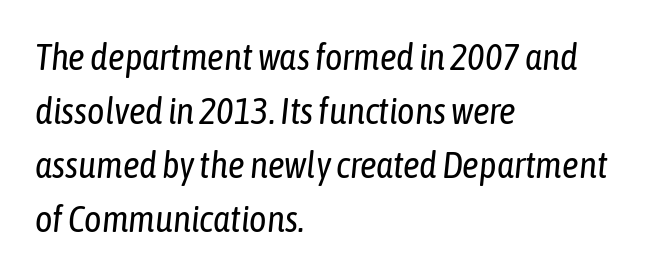
Standard letterfit; no display-style spreading of the glyphs. Whoever set this chose a conventional vertical rhythm. Rendered with sloped, italic letterforms. Stroke mass is kept to a normal reading level or below.
